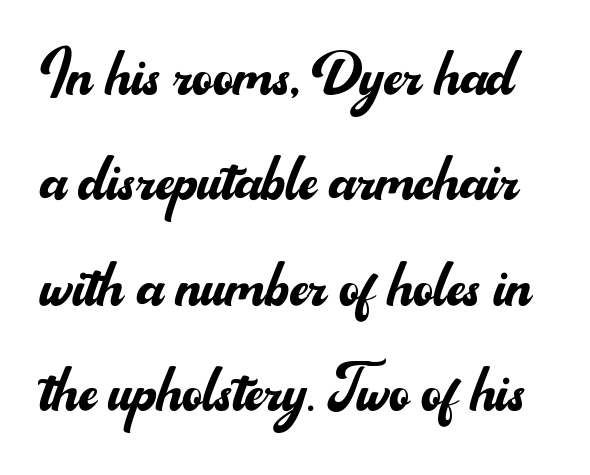
Q: Is the text bold? A: No.
Q: Is the text italic (slanted)? A: Yes.
Q: Is the typeface a serif or a sans-serif typeface? A: Sans-serif.
Q: Is the text underlined? A: No.
Q: Is the spacing between letters normal or unusually wide? A: Normal.
Q: Is the spacing between lines tight, normal or loose? A: Normal.
Q: Width (condensed, normal, or wide)? A: Normal.
Q: Stroke contrast? A: Medium.
Q: x-height? A: Small.
Q: Monospaced? A: No.
